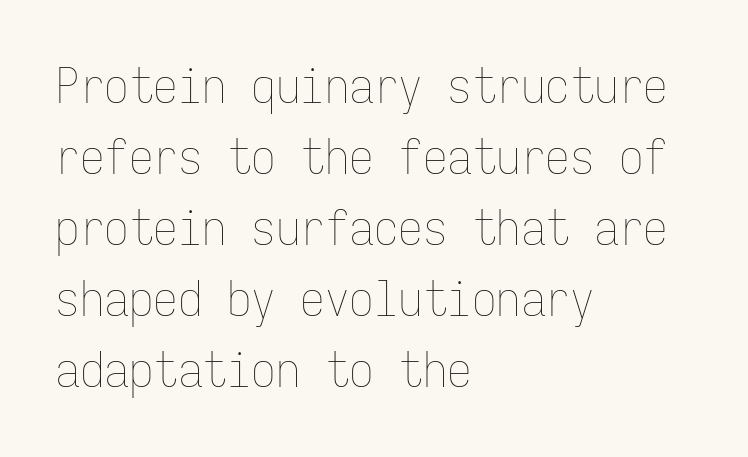
{"italic": "no", "bold": "no", "weight": "thin", "width": "condensed", "stroke_contrast": "low", "x_height": "medium", "monospaced": "yes", "underline": "no", "align": "left", "line_spacing": "normal", "line_spacing_ratio": 1.45, "letter_spacing": "normal", "letter_spacing_em": 0.0, "glyph_px": 49}
